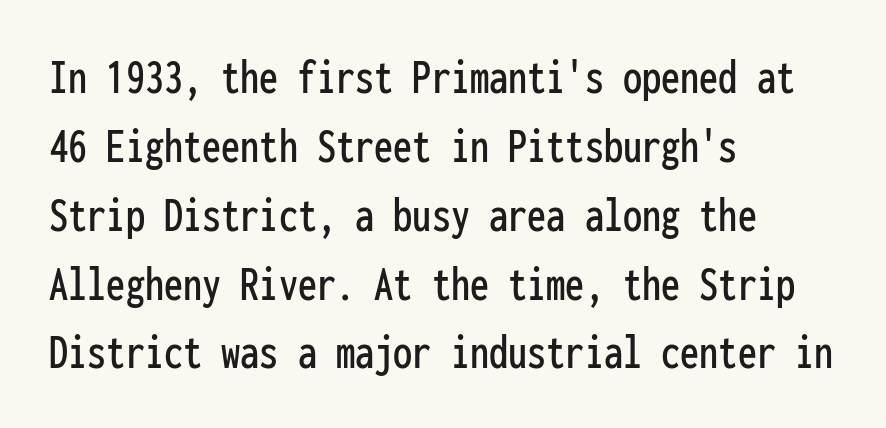
Q: Is the text italic (slanted)? A: No, it is upright.
Q: Is the typeface a serif or a sans-serif typeface? A: Sans-serif.
Q: Is the text underlined? A: No.
Q: How is the paragraph aligned? A: Left-aligned.
Q: Is the spacing between letters normal or unusually wide? A: Normal.
Q: Is the spacing between lines tight, normal or loose? A: Normal.
Q: Width (condensed, normal, or wide)? A: Condensed.
Q: Stroke contrast? A: Low.
Q: x-height? A: Medium.
Q: Monospaced? A: Yes.
